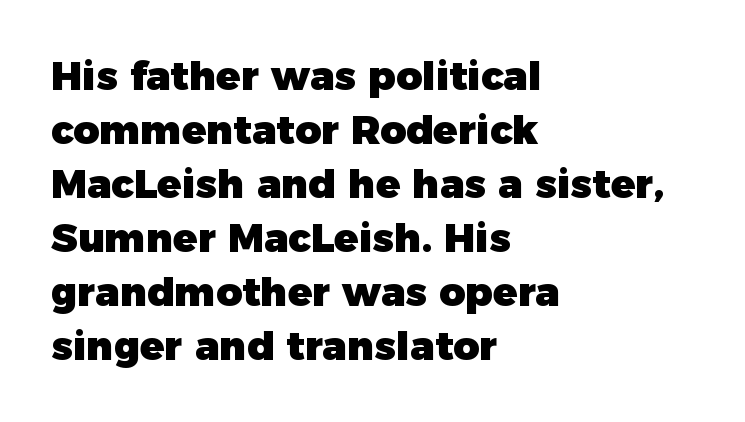
The image shows 40 px heavy sans-serif type, upright; set left-aligned, normal line spacing (1.35x), normal letter spacing, not underlined; low stroke contrast and a medium x-height.
